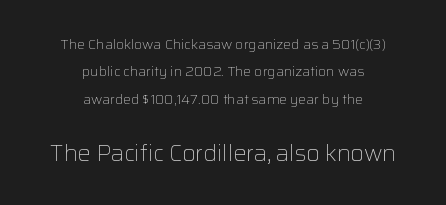
Q: Is the text bold? A: No.
Q: Is the text italic (slanted)? A: No, it is upright.
Q: Is the text underlined? A: No.
Q: How is the paragraph aligned? A: Centered.
Q: Is the spacing between letters normal or unusually wide? A: Normal.
Q: Is the spacing between lines tight, normal or loose? A: Loose.
Q: Which block of text is set in a larger size, the first (top) or the second (bottom)? A: The second (bottom) one.
